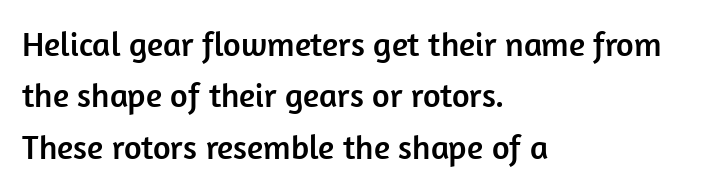
Q: Is the text italic (slanted)? A: No, it is upright.
Q: Is the typeface a serif or a sans-serif typeface? A: Sans-serif.
Q: Is the text underlined? A: No.
Q: How is the paragraph aligned? A: Left-aligned.
Q: Is the spacing between letters normal or unusually wide? A: Normal.
Q: Is the spacing between lines tight, normal or loose? A: Normal.
Q: Width (condensed, normal, or wide)? A: Normal.
Q: Stroke contrast? A: Low.
Q: x-height? A: Medium.
Q: Monospaced? A: No.
